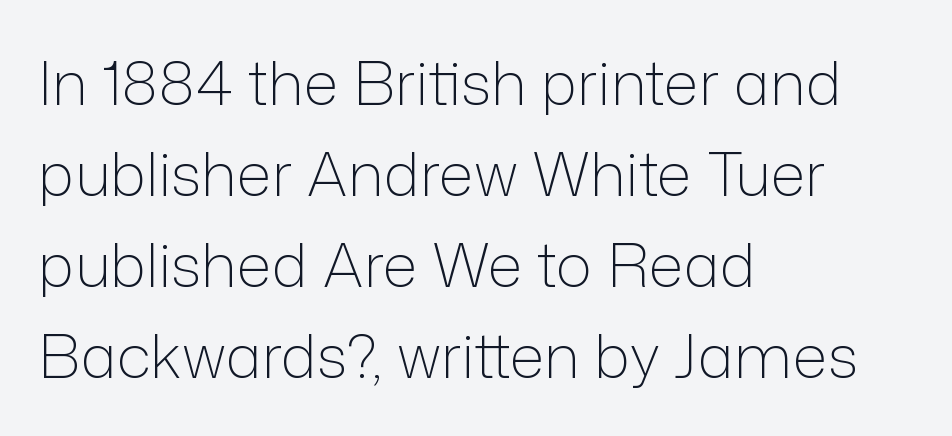
Q: Is the text bold? A: No.
Q: Is the text italic (slanted)? A: No, it is upright.
Q: Is the typeface a serif or a sans-serif typeface? A: Sans-serif.
Q: Is the text underlined? A: No.
Q: How is the paragraph aligned? A: Left-aligned.
Q: Is the spacing between letters normal or unusually wide? A: Normal.
Q: Is the spacing between lines tight, normal or loose? A: Normal.
Q: Width (condensed, normal, or wide)? A: Normal.
Q: Stroke contrast? A: Low.
Q: x-height? A: Medium.
Q: Monospaced? A: No.
